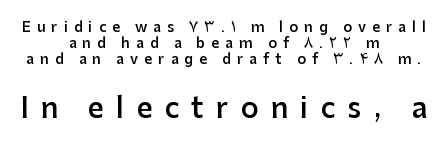
{"serif": "no", "italic": "no", "bold": "semi", "weight": "semibold", "width": "normal", "stroke_contrast": "low", "x_height": "medium", "monospaced": "no", "underline": "no", "align": "center", "line_spacing": "tight", "line_spacing_ratio": 1.15, "letter_spacing": "wide", "letter_spacing_em": 0.43, "larger_block": "second", "size_ratio": 2.0, "glyph_px": 28}
